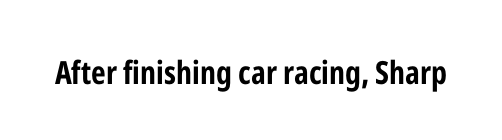
Q: Is the text bold? A: Yes.
Q: Is the text italic (slanted)? A: No, it is upright.
Q: Is the typeface a serif or a sans-serif typeface? A: Sans-serif.
Q: Is the text underlined? A: No.
Q: Is the spacing between letters normal or unusually wide? A: Normal.
Q: Width (condensed, normal, or wide)? A: Condensed.
Q: Stroke contrast? A: Low.
Q: x-height? A: Medium.
Q: Monospaced? A: No.
